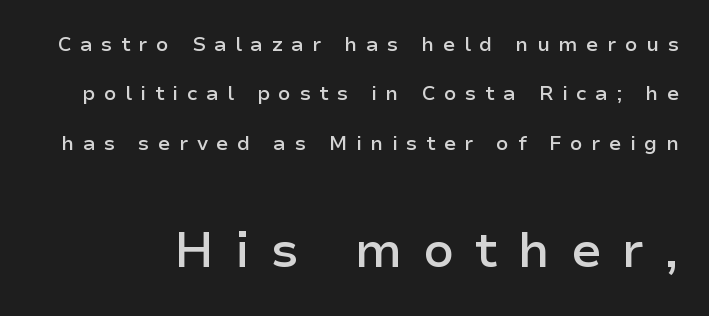
{"serif": "no", "italic": "no", "bold": "semi", "weight": "semibold", "width": "normal", "stroke_contrast": "low", "x_height": "medium", "monospaced": "no", "underline": "no", "line_spacing": "loose", "line_spacing_ratio": 2.47, "letter_spacing": "wide", "letter_spacing_em": 0.42, "larger_block": "second", "size_ratio": 2.45, "glyph_px": 49}
